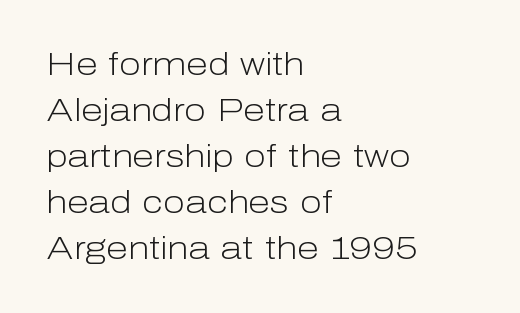
The image shows 32 px light sans-serif type, upright; set left-aligned, normal line spacing (1.44x), normal letter spacing, not underlined; low stroke contrast and a medium x-height.
